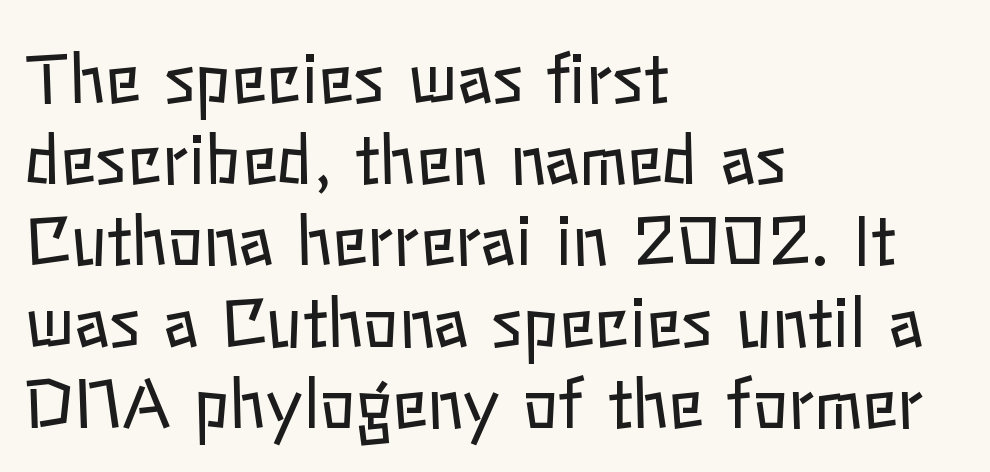
Does the lettering tilt? It doesn't — this is upright. The horizontal fit of the characters is conventional and even. Proportional: the letters do not fall into vertical columns. Letters have the restrained weight of plain body copy at most.
